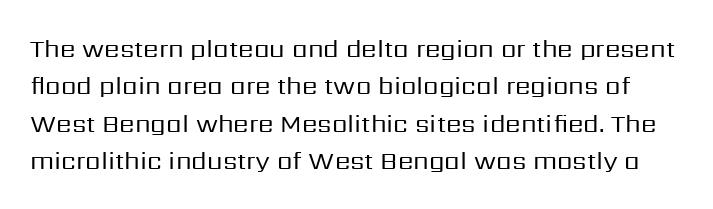
{"italic": "no", "bold": "no", "underline": "no", "line_spacing": "normal", "line_spacing_ratio": 1.5, "letter_spacing": "normal", "letter_spacing_em": 0.0, "glyph_px": 25}
